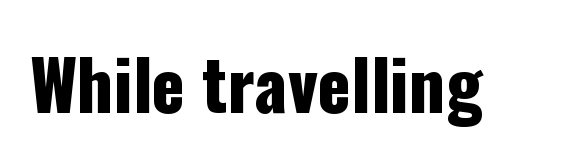
Q: Is the text italic (slanted)? A: No, it is upright.
Q: Is the typeface a serif or a sans-serif typeface? A: Sans-serif.
Q: Is the text underlined? A: No.
Q: Is the spacing between letters normal or unusually wide? A: Normal.
Q: Width (condensed, normal, or wide)? A: Condensed.
Q: Stroke contrast? A: Low.
Q: x-height? A: Medium.
Q: Monospaced? A: No.
